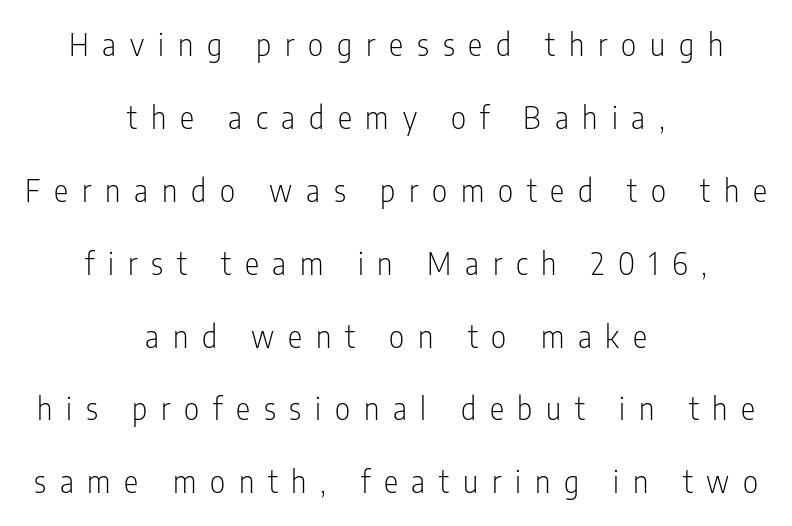
Notice how the stems are strictly vertical — no italics here. The strokes carry an ordinary text weight at most. Underline: absent. Compared with typical body copy, the letter spacing here is much looser. If you measured baseline to baseline, you'd find a long distance. Proportional: the letters do not fall into vertical columns.
